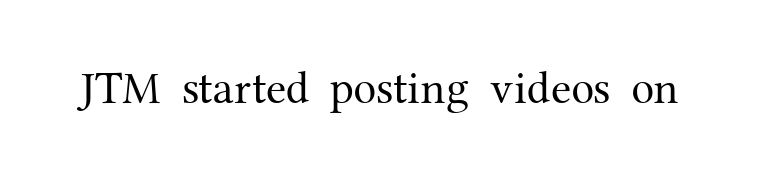
Stem width sits at or under what a default text font uses. Posture: vertical. Look at the bottom of the vertical strokes: they flare into serifs here. Is this a fixed-width face? No — the glyphs have proportional, varying widths.
